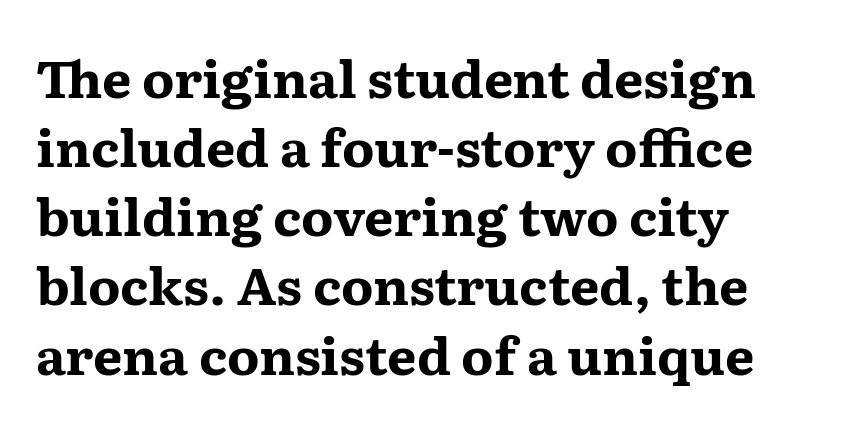
The image shows 52 px bold, wide serif type, upright; set left-aligned, normal line spacing (1.33x), normal letter spacing, not underlined; medium stroke contrast and a medium x-height.
